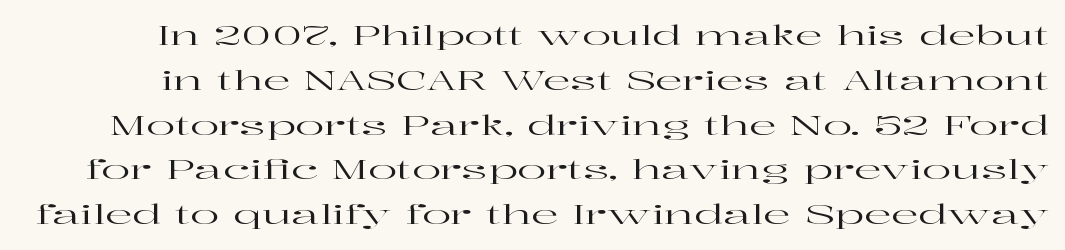
Q: Is the text italic (slanted)? A: No, it is upright.
Q: Is the text underlined? A: No.
Q: Is the spacing between letters normal or unusually wide? A: Normal.
Q: Is the spacing between lines tight, normal or loose? A: Normal.
